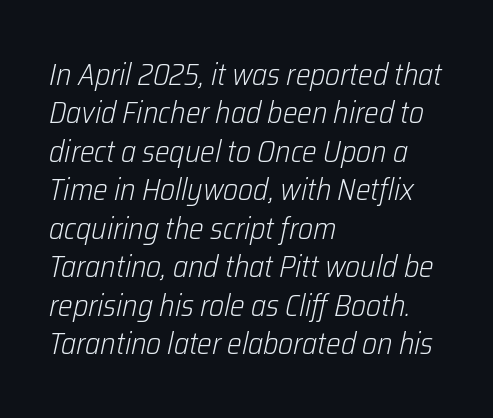
Q: Is the text bold? A: No.
Q: Is the text italic (slanted)? A: Yes, it leans right by about 12 degrees.
Q: Is the text underlined? A: No.
Q: How is the paragraph aligned? A: Left-aligned.
Q: Is the spacing between letters normal or unusually wide? A: Normal.
Q: Width (condensed, normal, or wide)? A: Condensed.
Q: Stroke contrast? A: Low.
Q: x-height? A: Medium.
Q: Monospaced? A: No.
